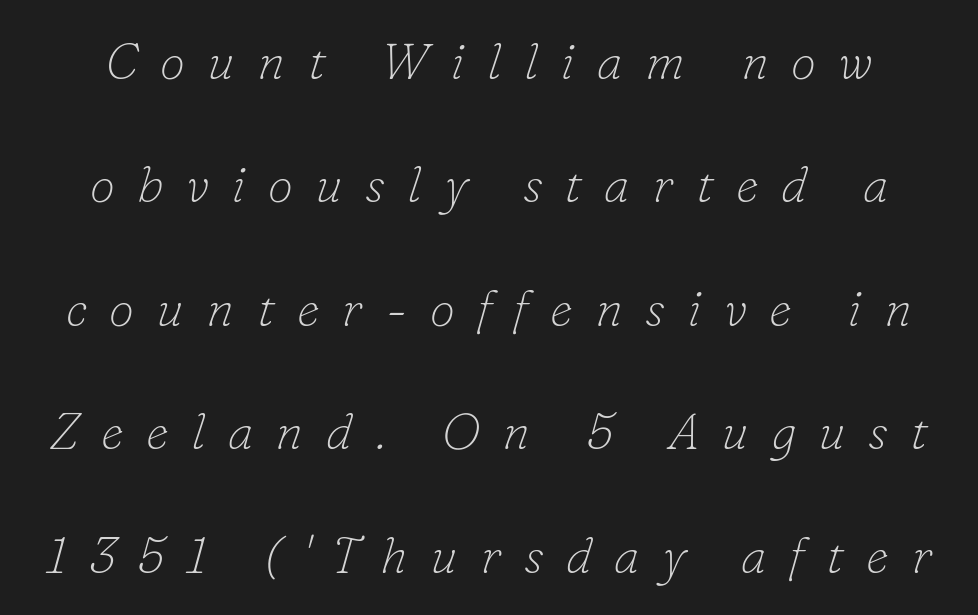
The image shows 51 px thin serif type, italic (leaning right); set loose line spacing (2.42x), unusually wide letter spacing (+0.44 em), not underlined; low stroke contrast and a small x-height.
